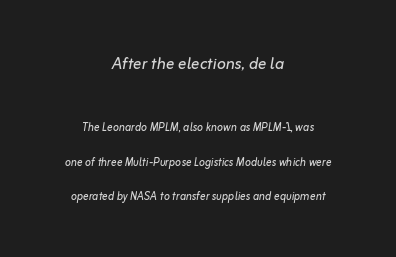
{"italic": "yes", "lean": "right", "slant_degrees": 10, "bold": "no", "underline": "no", "align": "center", "line_spacing": "loose", "line_spacing_ratio": 2.45, "letter_spacing": "normal", "letter_spacing_em": 0.0, "larger_block": "first", "size_ratio": 1.5, "glyph_px": 21}
